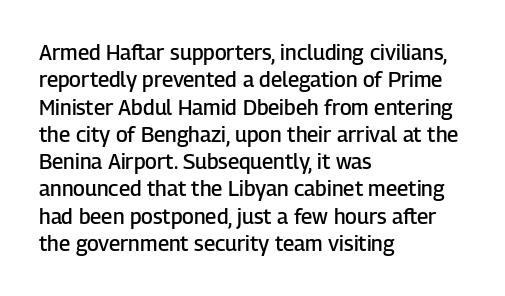
{"italic": "no", "bold": "semi", "underline": "no", "align": "left", "line_spacing": "normal", "line_spacing_ratio": 1.3, "letter_spacing": "normal", "letter_spacing_em": 0.0, "glyph_px": 21}
